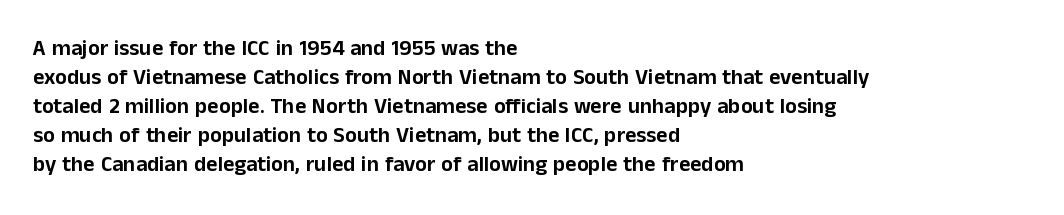
Q: Is the text italic (slanted)? A: No, it is upright.
Q: Is the text underlined? A: No.
Q: How is the paragraph aligned? A: Left-aligned.
Q: Is the spacing between letters normal or unusually wide? A: Normal.
Q: Is the spacing between lines tight, normal or loose? A: Normal.
